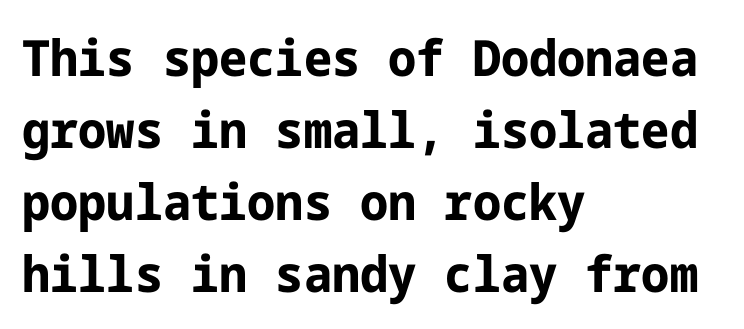
Q: Is the text bold? A: Yes.
Q: Is the text italic (slanted)? A: No, it is upright.
Q: Is the typeface a serif or a sans-serif typeface? A: Sans-serif.
Q: Is the text underlined? A: No.
Q: How is the paragraph aligned? A: Left-aligned.
Q: Is the spacing between letters normal or unusually wide? A: Normal.
Q: Is the spacing between lines tight, normal or loose? A: Normal.
Q: Width (condensed, normal, or wide)? A: Normal.
Q: Stroke contrast? A: Low.
Q: x-height? A: Medium.
